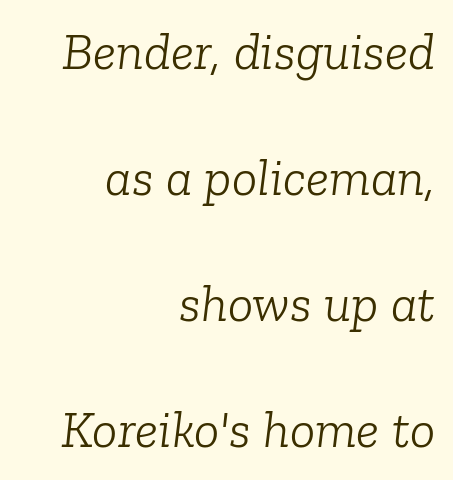
Q: Is the text bold? A: No.
Q: Is the text italic (slanted)? A: Yes, it leans right by about 6 degrees.
Q: Is the typeface a serif or a sans-serif typeface? A: Serif.
Q: Is the text underlined? A: No.
Q: How is the paragraph aligned? A: Right-aligned.
Q: Is the spacing between letters normal or unusually wide? A: Normal.
Q: Is the spacing between lines tight, normal or loose? A: Loose.
Q: Width (condensed, normal, or wide)? A: Normal.
Q: Stroke contrast? A: Low.
Q: x-height? A: Medium.
Q: Monospaced? A: No.
